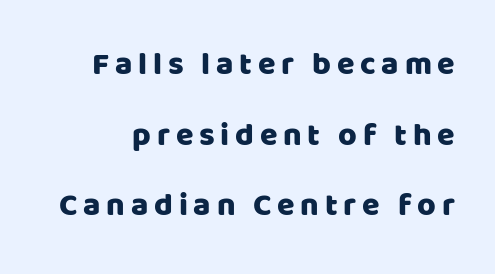
The image shows 32 px sans-serif type, upright; set loose line spacing (2.21x), not underlined; low stroke contrast and a large x-height.
